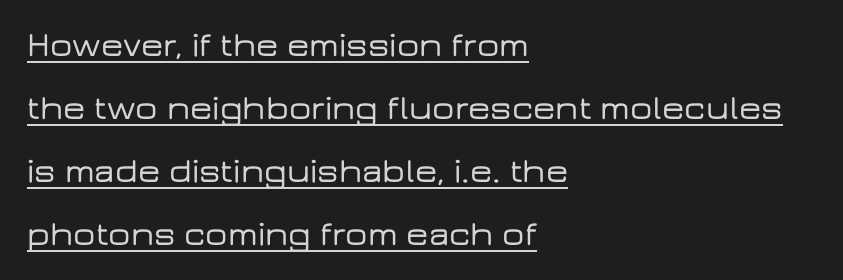
The image shows 35 px wide sans-serif type, upright; set left-aligned, line spacing 1.8x, normal letter spacing, underlined; low stroke contrast and a medium x-height.
